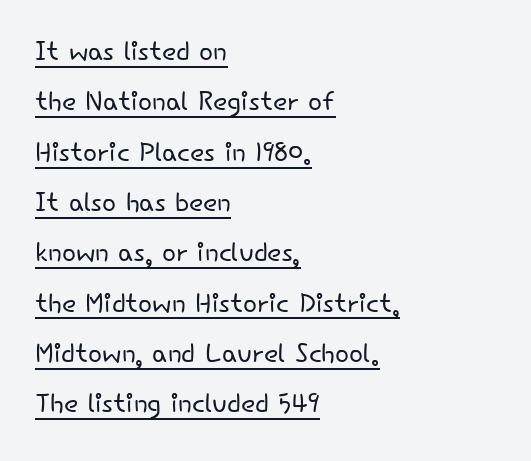
{"serif": "no", "italic": "no", "bold": "no", "weight": "light", "width": "normal", "stroke_contrast": "low", "x_height": "small", "monospaced": "no", "underline": "yes", "align": "left", "line_spacing": "normal", "line_spacing_ratio": 1.36, "letter_spacing": "normal", "letter_spacing_em": 0.0, "glyph_px": 37}
